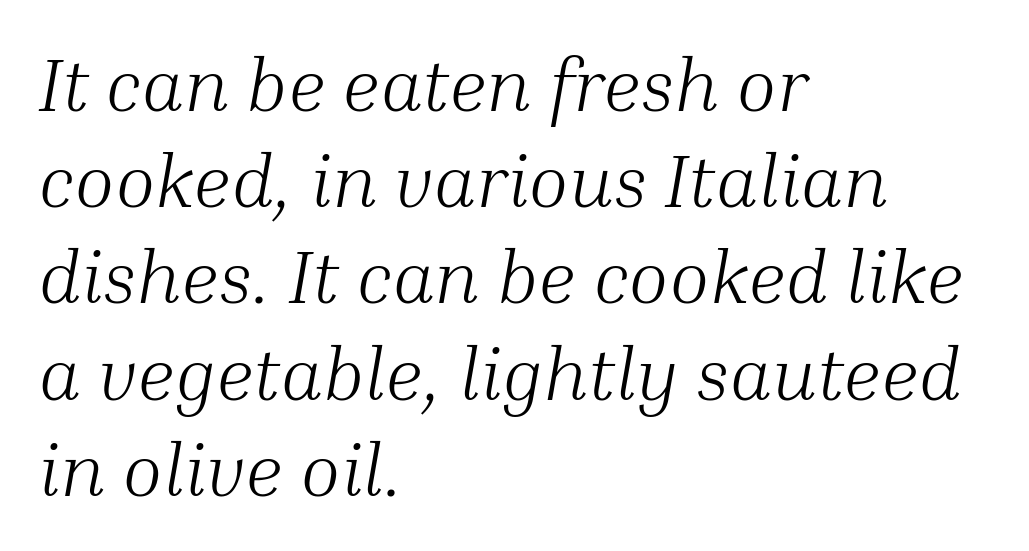
Check under the words: just untouched page. The typeface has the unassuming heft of standard copy or less. The vertical gap from one line to the next is medium. The passage shown is typeset with a serif family. Honestly, the letter spacing is just normal — you wouldn't notice it.
